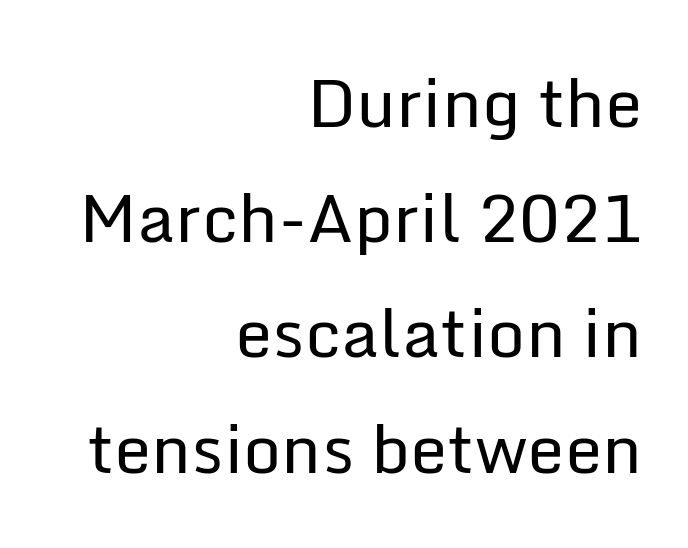
{"serif": "no", "italic": "no", "bold": "no", "weight": "regular", "width": "normal", "stroke_contrast": "low", "x_height": "medium", "monospaced": "no", "underline": "no", "align": "right", "line_spacing_ratio": 1.72, "letter_spacing": "normal", "letter_spacing_em": 0.0, "glyph_px": 67}
